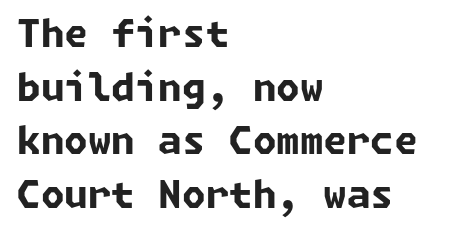
The image shows 38 px bold sans-serif type; set left-aligned, normal line spacing (1.41x), normal letter spacing, not underlined; low stroke contrast and a medium x-height.
